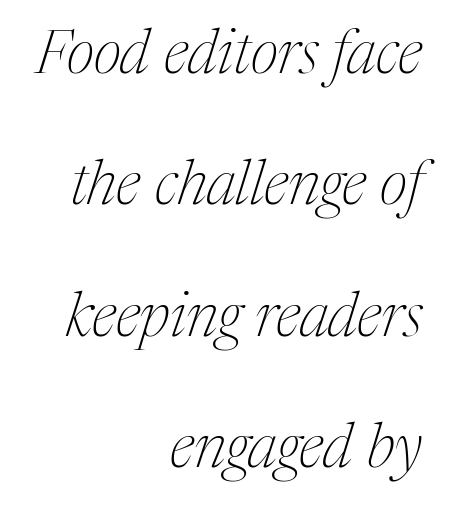
{"serif": "yes", "italic": "yes", "lean": "right", "slant_degrees": 17, "bold": "no", "weight": "thin", "width": "normal", "stroke_contrast": "medium", "x_height": "medium", "monospaced": "no", "underline": "no", "align": "right", "line_spacing": "loose", "line_spacing_ratio": 2.12, "letter_spacing": "normal", "letter_spacing_em": 0.0, "glyph_px": 62}
